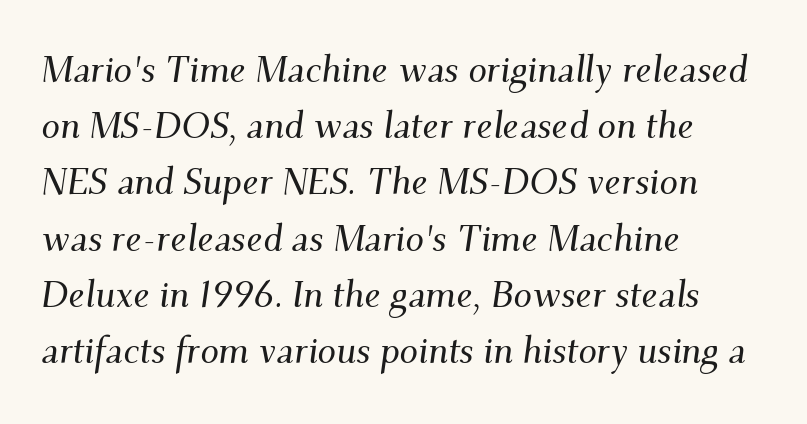
The image shows 37 px serif type, italic (leaning right); set left-aligned, normal line spacing (1.52x), normal letter spacing, not underlined; medium stroke contrast and a small x-height.
